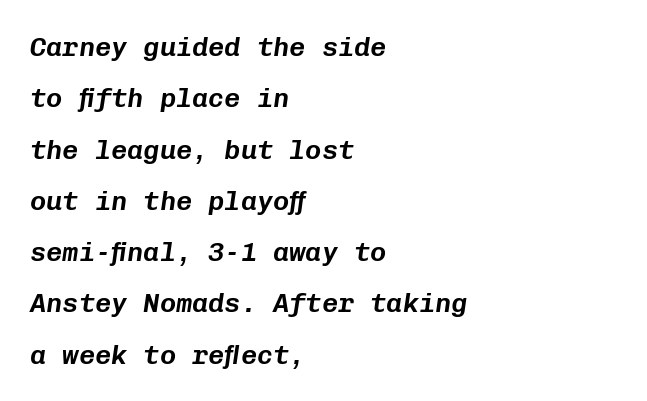
{"italic": "yes", "lean": "right", "slant_degrees": 8, "underline": "no", "align": "left", "line_spacing": "loose", "line_spacing_ratio": 1.9, "letter_spacing": "normal", "letter_spacing_em": 0.0, "glyph_px": 27}
